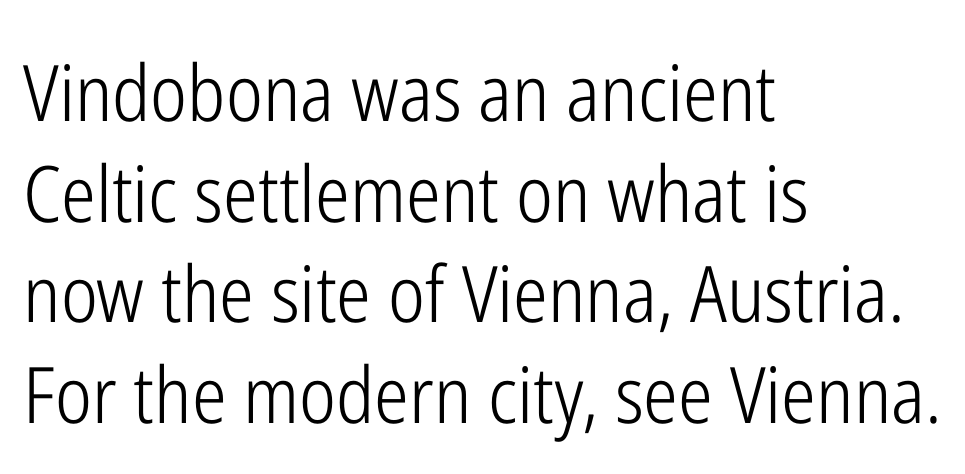
The image shows 78 px light, condensed sans-serif type, upright; set left-aligned, normal line spacing (1.29x), normal letter spacing, not underlined; low stroke contrast and a medium x-height.
